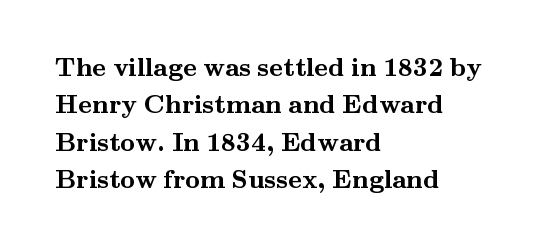
Q: Is the text bold? A: Yes.
Q: Is the text italic (slanted)? A: No, it is upright.
Q: Is the text underlined? A: No.
Q: How is the paragraph aligned? A: Left-aligned.
Q: Is the spacing between letters normal or unusually wide? A: Normal.
Q: Is the spacing between lines tight, normal or loose? A: Normal.
